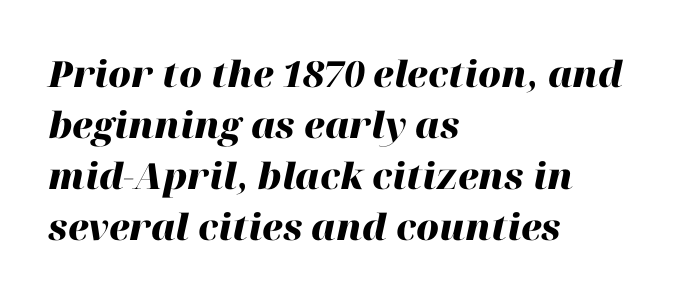
Q: Is the text bold? A: Yes.
Q: Is the text italic (slanted)? A: Yes, it leans right by about 12 degrees.
Q: Is the text underlined? A: No.
Q: How is the paragraph aligned? A: Left-aligned.
Q: Is the spacing between letters normal or unusually wide? A: Normal.
Q: Is the spacing between lines tight, normal or loose? A: Normal.
Q: Width (condensed, normal, or wide)? A: Normal.
Q: Stroke contrast? A: High.
Q: x-height? A: Medium.
Q: Monospaced? A: No.
